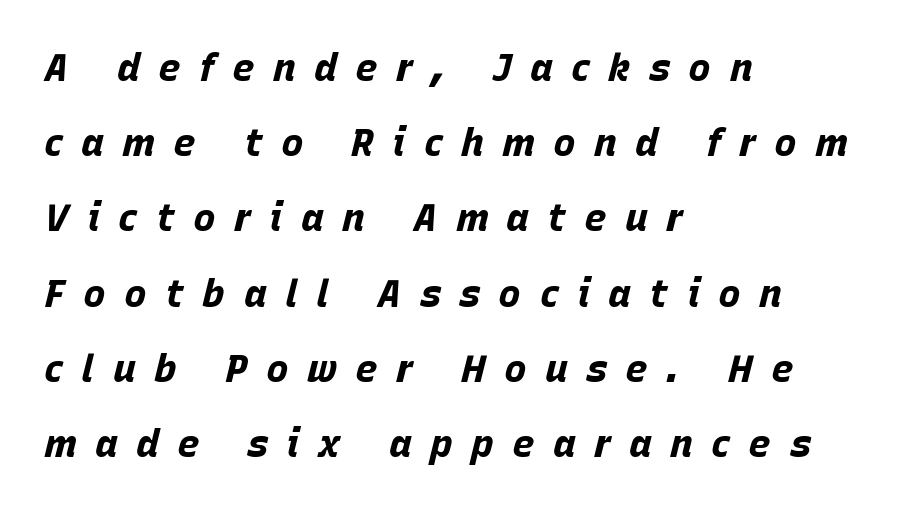
Q: Is the text bold? A: Yes.
Q: Is the text italic (slanted)? A: Yes, it leans right by about 15 degrees.
Q: Is the text underlined? A: No.
Q: How is the paragraph aligned? A: Left-aligned.
Q: Is the spacing between letters normal or unusually wide? A: Unusually wide.
Q: Is the spacing between lines tight, normal or loose? A: Loose.
Q: Width (condensed, normal, or wide)? A: Normal.
Q: Stroke contrast? A: Low.
Q: x-height? A: Large.
Q: Monospaced? A: No.
